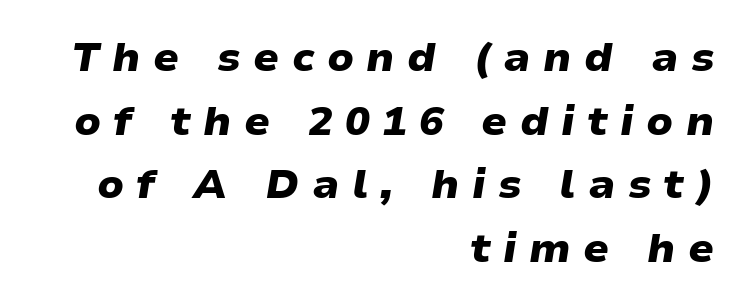
{"italic": "yes", "lean": "right", "slant_degrees": 9, "bold": "yes", "weight": "heavy", "width": "wide", "stroke_contrast": "low", "x_height": "medium", "monospaced": "no", "underline": "no", "align": "right", "line_spacing": "normal", "line_spacing_ratio": 1.55, "letter_spacing": "wide", "letter_spacing_em": 0.3, "glyph_px": 41}
